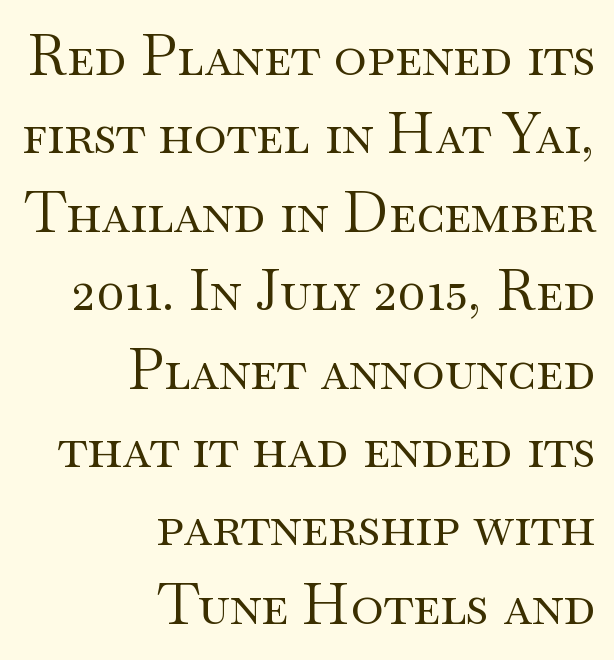
The image shows 56 px regular-weight, wide serif type, upright; set right-aligned, normal line spacing (1.4x), normal letter spacing, not underlined; medium stroke contrast and a small x-height.
